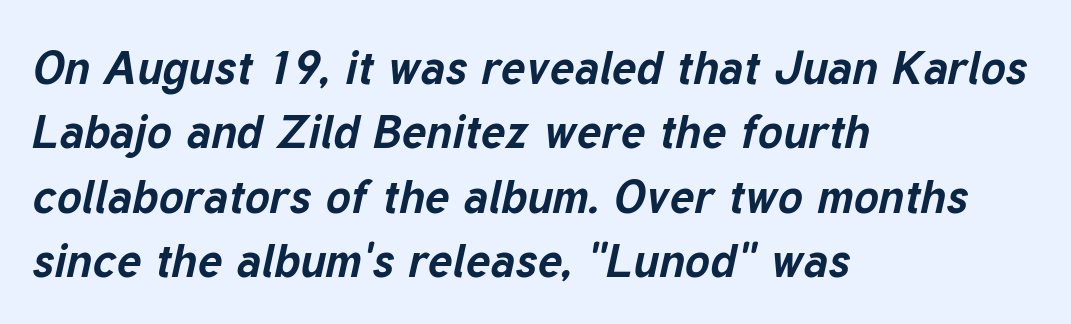
Think of a printed novel: that variable character pitch is what you see here. This rendering uses left alignment, leaving the right contour irregular. Quick note: italic. You'd pick this weight for a headline — it's a proper bold. Short note: letters normally spaced.
